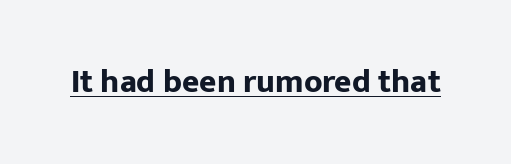
The image shows 33 px bold sans-serif type, upright; set normal letter spacing, underlined; low stroke contrast and a medium x-height.
